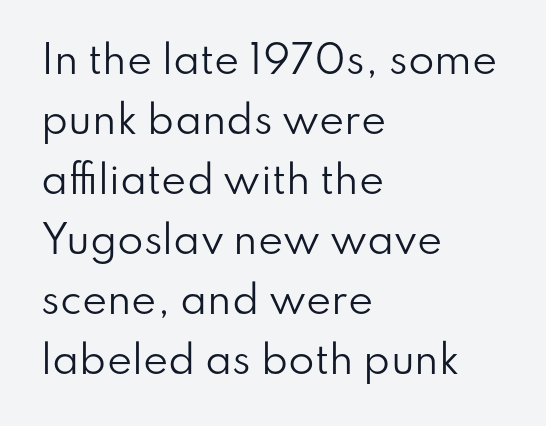
{"serif": "no", "italic": "no", "bold": "no", "weight": "regular", "width": "normal", "stroke_contrast": "low", "x_height": "small", "monospaced": "no", "underline": "no", "align": "left", "line_spacing": "normal", "line_spacing_ratio": 1.58, "letter_spacing": "normal", "letter_spacing_em": 0.0, "glyph_px": 38}
